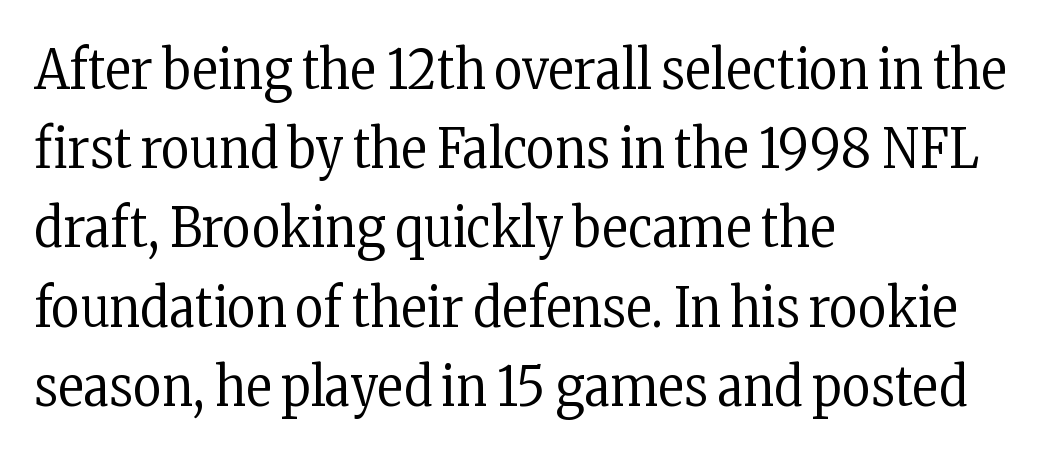
The image shows 55 px regular-weight, condensed serif type, upright; set left-aligned, normal line spacing (1.44x), normal letter spacing, not underlined; low stroke contrast and a medium x-height.
